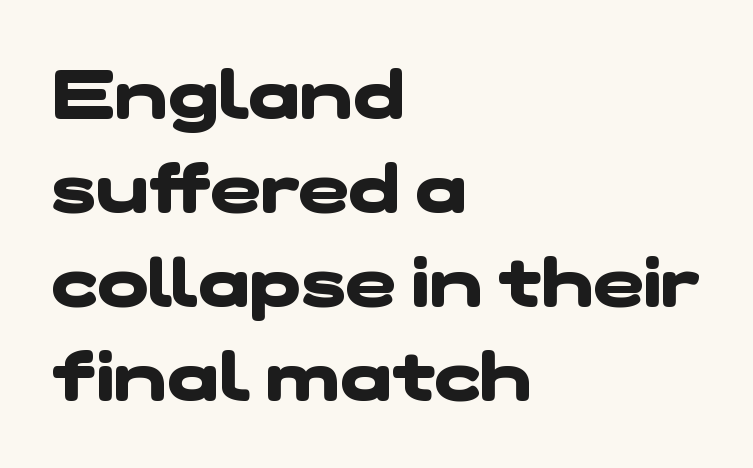
The space directly below the letters is spotless. The ragged edge is on the right, which tells us the setting is flush left. This block has exactly the height ordinary leading produces. Thick stems and heavy bowls — unmistakably bold.
